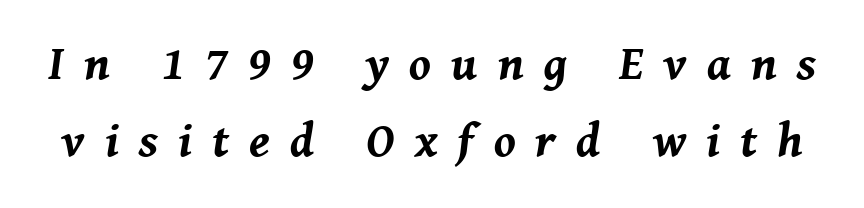
Q: Is the text bold? A: Yes.
Q: Is the text italic (slanted)? A: Yes, it leans right by about 8 degrees.
Q: Is the text underlined? A: No.
Q: Is the spacing between letters normal or unusually wide? A: Unusually wide.
Q: Is the spacing between lines tight, normal or loose? A: Normal.
Q: Width (condensed, normal, or wide)? A: Normal.
Q: Stroke contrast? A: Medium.
Q: x-height? A: Medium.
Q: Monospaced? A: No.
